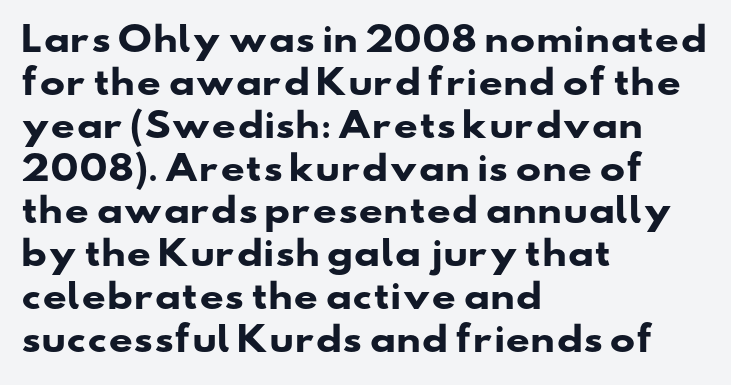
{"serif": "no", "bold": "yes", "weight": "heavy", "width": "wide", "stroke_contrast": "low", "x_height": "small", "monospaced": "no", "underline": "no", "align": "left", "line_spacing": "normal", "line_spacing_ratio": 1.26, "letter_spacing": "normal", "letter_spacing_em": 0.0, "glyph_px": 34}
